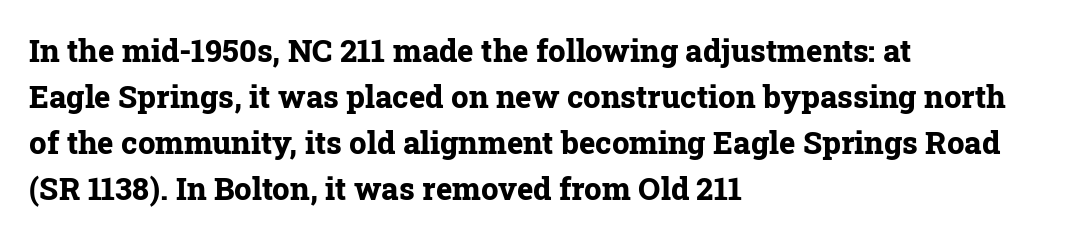
The type sits square on the baseline with zero lean. The type is set solid horizontally, with unmodified tracking. Line starts are locked; line ends wander. Leading matches the norm, producing a regular column. Each letter keeps its own natural width here, so spacing adapts to shape. What kind of face is this? One with serifs.
